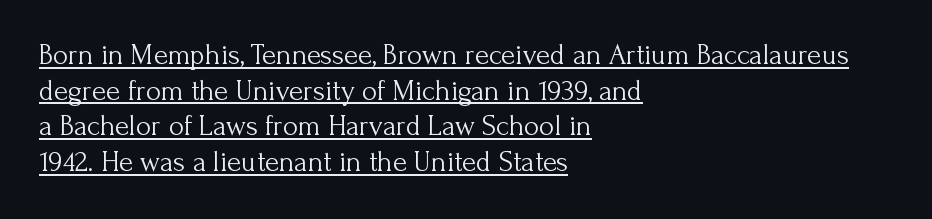
The image shows 29 px light serif type, upright; set left-aligned, line spacing 1.23x, normal letter spacing, underlined; medium stroke contrast and a small x-height.
